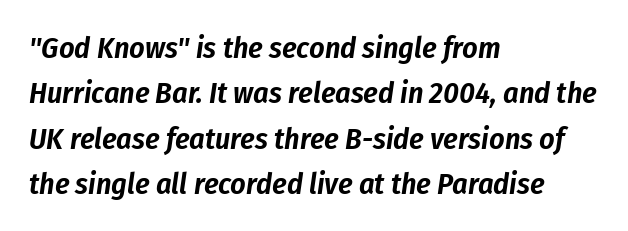
{"italic": "yes", "lean": "right", "slant_degrees": 8, "width": "condensed", "stroke_contrast": "low", "x_height": "medium", "monospaced": "no", "underline": "no", "align": "left", "line_spacing": "normal", "line_spacing_ratio": 1.51, "letter_spacing": "normal", "letter_spacing_em": 0.0, "glyph_px": 30}
